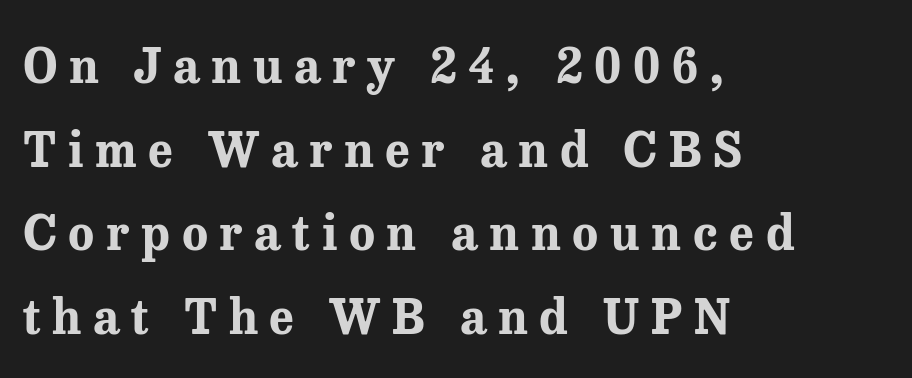
The image shows 48 px bold serif type, upright; set left-aligned, line spacing 1.74x, unusually wide letter spacing (+0.24 em), not underlined; medium stroke contrast and a medium x-height.
